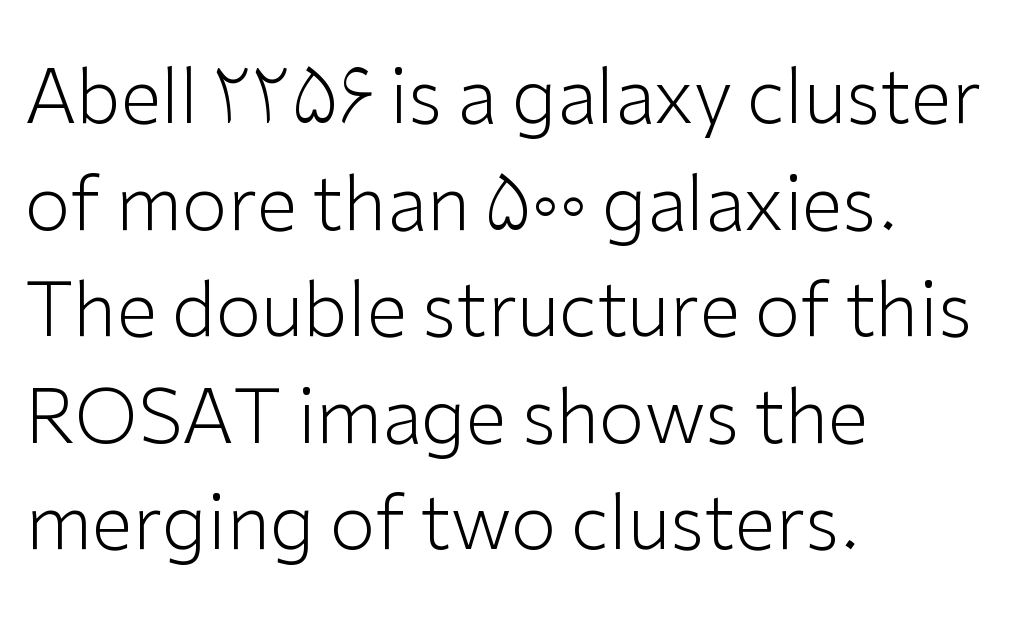
{"serif": "no", "italic": "no", "bold": "no", "weight": "light", "width": "normal", "stroke_contrast": "low", "x_height": "medium", "monospaced": "no", "underline": "no", "align": "left", "line_spacing": "normal", "line_spacing_ratio": 1.44, "letter_spacing": "normal", "letter_spacing_em": 0.0, "glyph_px": 74}
